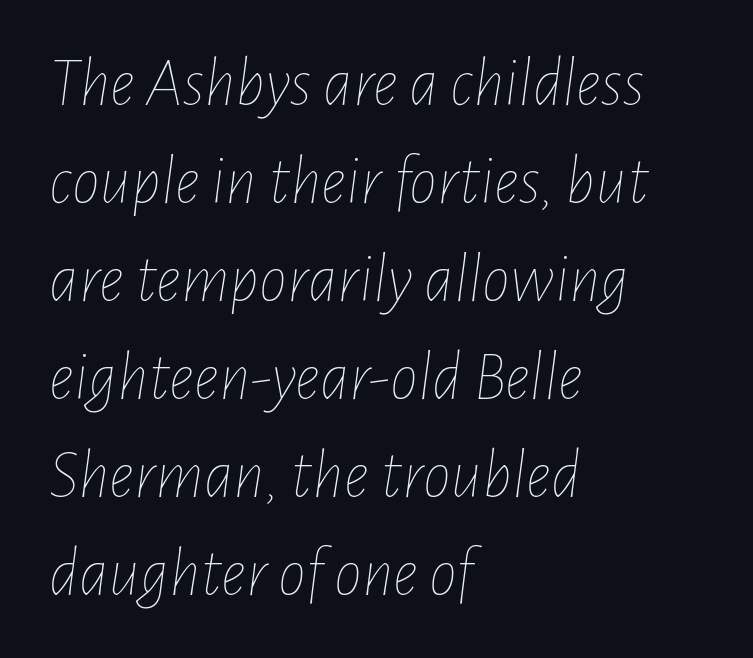
The image shows 70 px thin, condensed type, italic (leaning right); set left-aligned, normal line spacing (1.4x), normal letter spacing, not underlined; low stroke contrast and a medium x-height.
